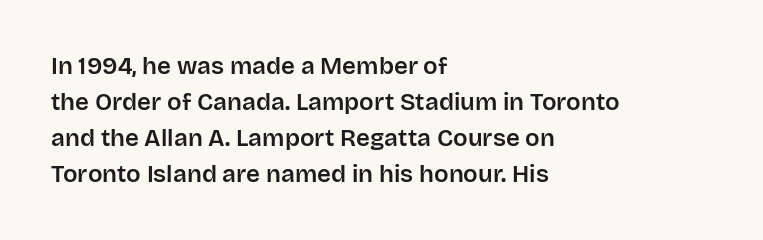
{"italic": "no", "underline": "no", "align": "left", "line_spacing": "normal", "line_spacing_ratio": 1.5, "letter_spacing": "normal", "letter_spacing_em": 0.0, "glyph_px": 24}
